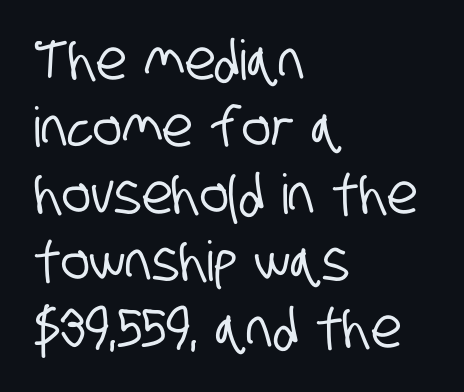
The glyphs are unaccompanied by any horizontal stroke below them. The type is set solid horizontally, with unmodified tracking. The letters advance in unequal steps, a hallmark of proportional type. This is sans-serif lettering, the kind often seen on screens and signage. Casual observation: everything's shoved over to the left.
